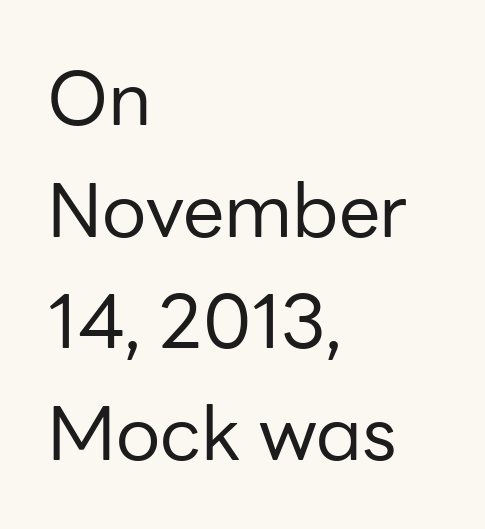
Q: Is the text bold? A: No.
Q: Is the text italic (slanted)? A: No, it is upright.
Q: Is the typeface a serif or a sans-serif typeface? A: Sans-serif.
Q: Is the text underlined? A: No.
Q: How is the paragraph aligned? A: Left-aligned.
Q: Is the spacing between letters normal or unusually wide? A: Normal.
Q: Is the spacing between lines tight, normal or loose? A: Normal.
Q: Width (condensed, normal, or wide)? A: Normal.
Q: Stroke contrast? A: Low.
Q: x-height? A: Medium.
Q: Monospaced? A: No.
